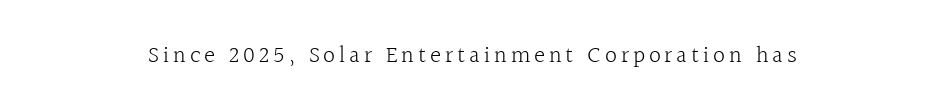
Q: Is the text bold? A: No.
Q: Is the text italic (slanted)? A: No, it is upright.
Q: Is the text underlined? A: No.
Q: How is the paragraph aligned? A: Centered.
